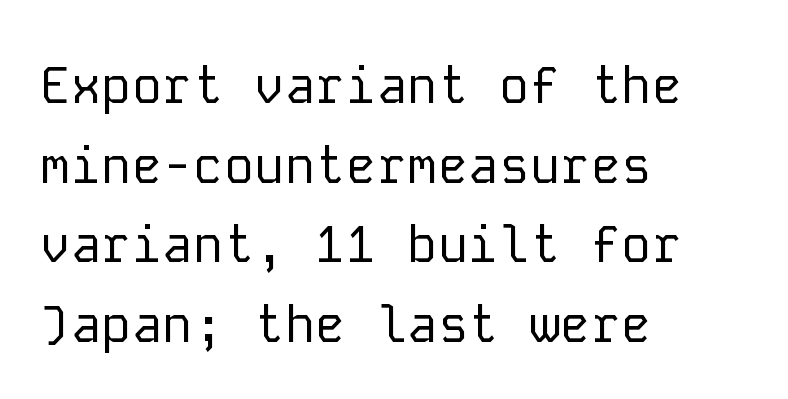
Here the designer chose a console-style face with uniform glyph widths. Each word holds together tightly as a unit, with standard inter-letter gaps. Examine the stroke ends and you'll find no serifs. The face looks like a standard text weight, possibly lighter.
